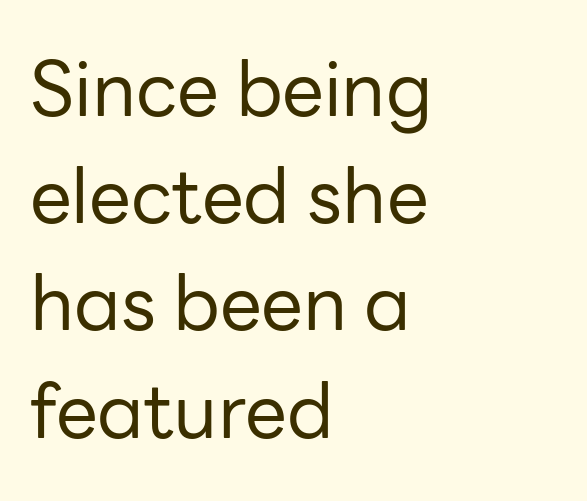
{"serif": "no", "italic": "no", "bold": "no", "weight": "regular", "width": "normal", "stroke_contrast": "low", "x_height": "medium", "monospaced": "no", "underline": "no", "align": "left", "line_spacing": "normal", "line_spacing_ratio": 1.43, "letter_spacing": "normal", "letter_spacing_em": 0.0, "glyph_px": 75}
